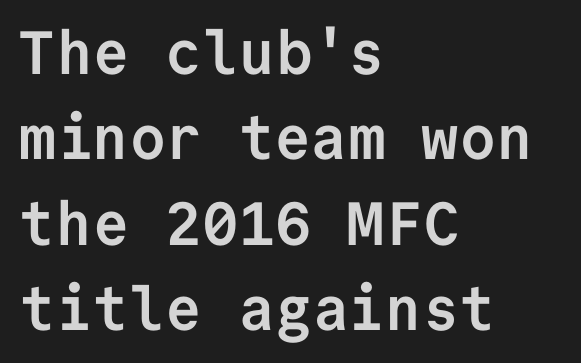
{"serif": "no", "italic": "no", "bold": "yes", "weight": "semibold", "width": "normal", "stroke_contrast": "low", "x_height": "medium", "monospaced": "yes", "underline": "no", "align": "left", "line_spacing": "normal", "line_spacing_ratio": 1.4, "letter_spacing": "normal", "letter_spacing_em": 0.0, "glyph_px": 61}
